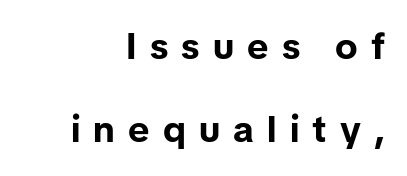
Summary of weight: heavy, a full bold. What kind of face is this? One without serifs — a sans. Underlining? Definitely not there. Notice how the stems are strictly vertical — no italics here.
